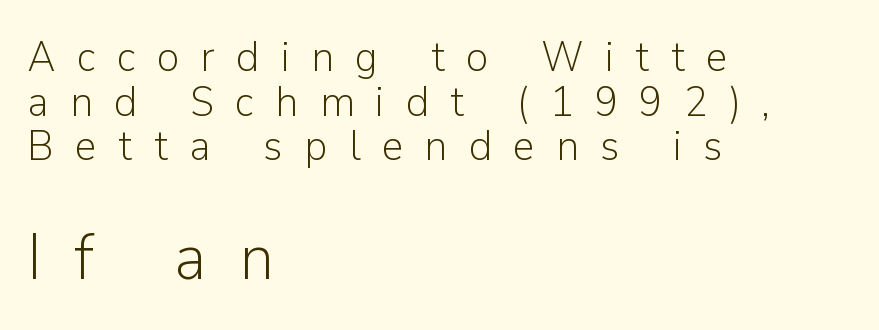
What stands out about the letter spacing? Its width — letters are far apart. Character widths vary here, with narrow letters taking less room than wide ones. Vertical strokes here are truly vertical. Descender tails drop into unmarked territory. Where is the straight margin? On the left. In terms of letterform style, serifs are entirely absent.
